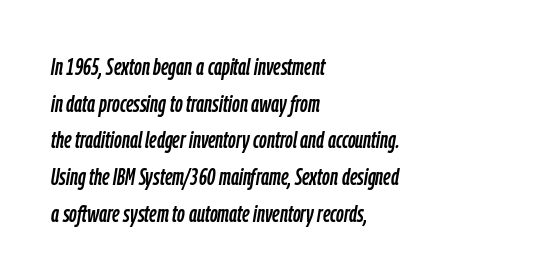
{"italic": "yes", "lean": "right", "slant_degrees": 9, "underline": "no", "align": "left", "line_spacing": "normal", "line_spacing_ratio": 1.53, "letter_spacing": "normal", "letter_spacing_em": 0.0, "glyph_px": 24}
